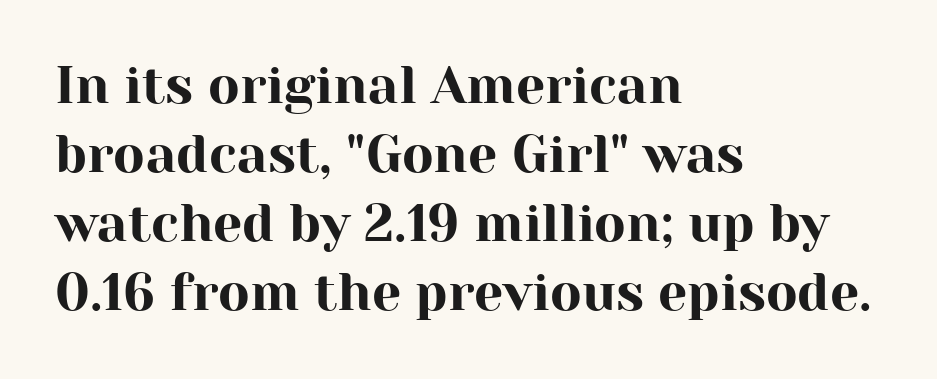
The image shows 52 px serif type, upright; set left-aligned, normal line spacing (1.33x), normal letter spacing, not underlined; high stroke contrast and a medium x-height.
